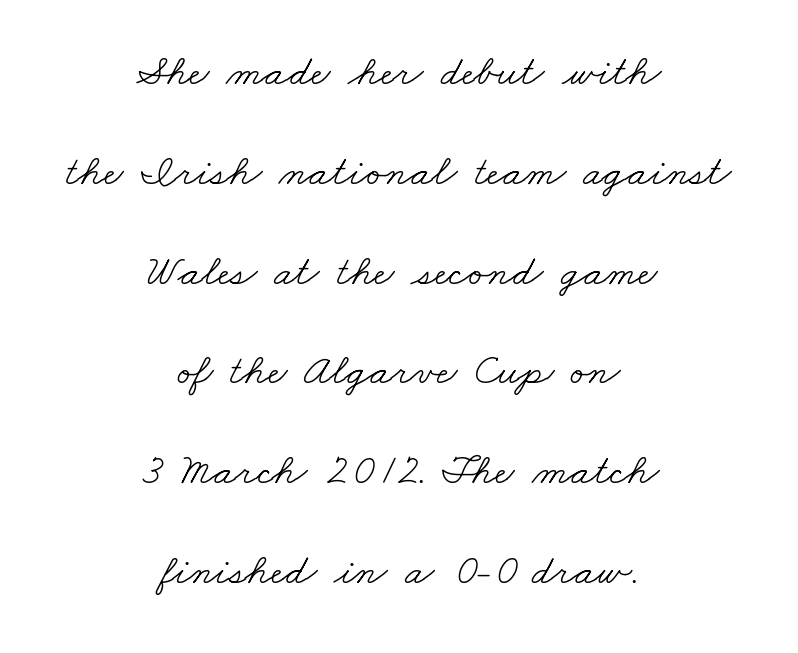
{"serif": "yes", "bold": "no", "weight": "light", "width": "wide", "stroke_contrast": "low", "x_height": "small", "monospaced": "no", "underline": "no", "align": "center", "line_spacing": "loose", "line_spacing_ratio": 2.32, "letter_spacing": "normal", "letter_spacing_em": 0.0, "glyph_px": 43}
